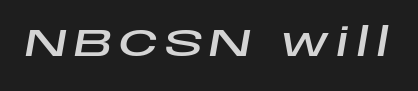
{"italic": "yes", "lean": "right", "slant_degrees": 10, "width": "wide", "stroke_contrast": "low", "x_height": "large", "monospaced": "no", "underline": "no", "glyph_px": 38}
